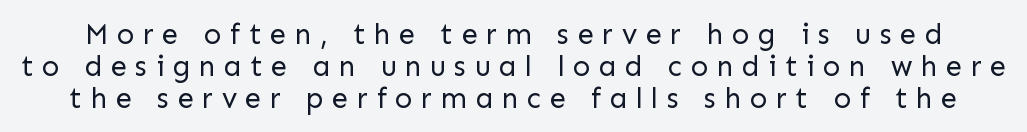
The image shows 29 px regular-weight sans-serif type, upright; set tight line spacing (1.1x), unusually wide letter spacing (+0.29 em), not underlined; low stroke contrast and a medium x-height.
